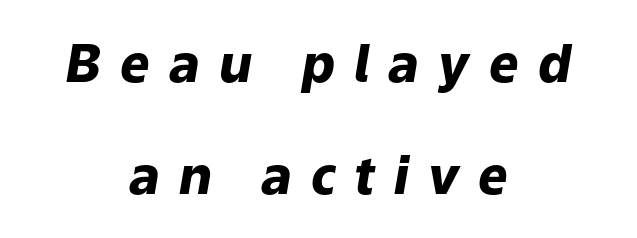
The image shows 52 px heavy type, italic (leaning right); set centered, loose line spacing (2.15x), unusually wide letter spacing (+0.37 em), not underlined; low stroke contrast and a medium x-height.
